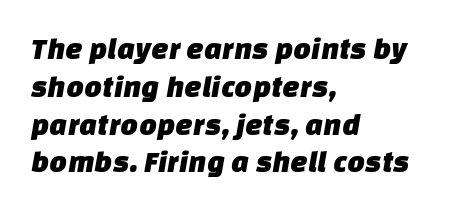
Letterform terminals end flat and unadorned throughout the passage. Standard letterfit; no display-style spreading of the glyphs. Clear beneath every line of the passage. Alignment: flush left.
